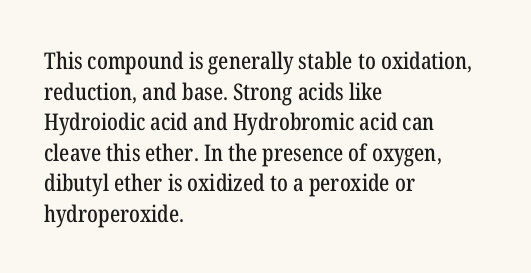
The image shows 23 px text type, upright; set left-aligned, normal line spacing (1.33x), normal letter spacing, not underlined.
